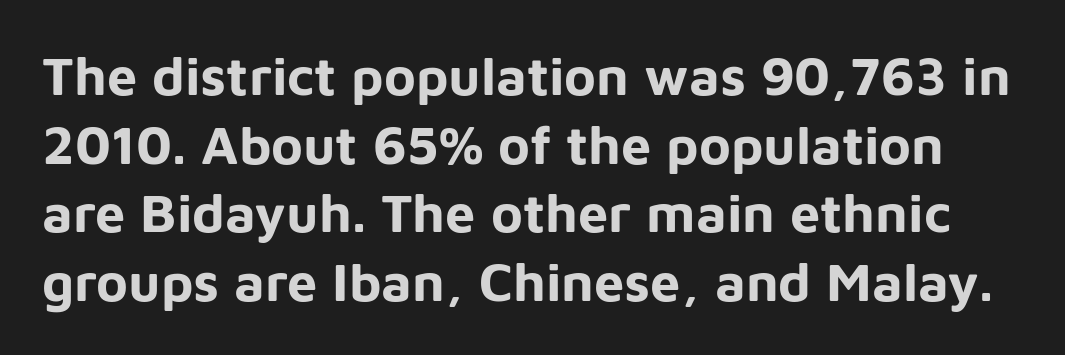
Q: Is the text bold? A: Yes.
Q: Is the text italic (slanted)? A: No, it is upright.
Q: Is the typeface a serif or a sans-serif typeface? A: Sans-serif.
Q: Is the text underlined? A: No.
Q: Is the spacing between letters normal or unusually wide? A: Normal.
Q: Is the spacing between lines tight, normal or loose? A: Normal.
Q: Width (condensed, normal, or wide)? A: Normal.
Q: Stroke contrast? A: Low.
Q: x-height? A: Medium.
Q: Monospaced? A: No.
